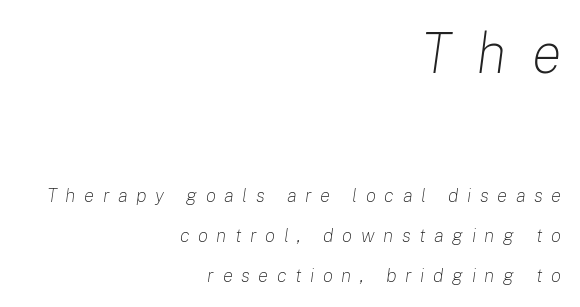
{"italic": "yes", "lean": "right", "slant_degrees": 8, "bold": "no", "weight": "light", "width": "normal", "stroke_contrast": "low", "x_height": "medium", "monospaced": "no", "underline": "no", "align": "right", "line_spacing": "loose", "line_spacing_ratio": 2.12, "letter_spacing": "wide", "letter_spacing_em": 0.45, "larger_block": "first", "size_ratio": 2.95, "glyph_px": 56}
